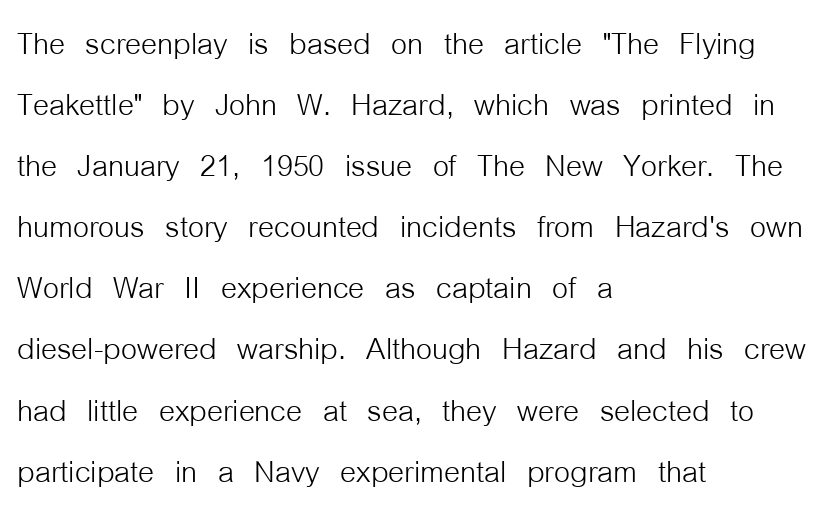
{"serif": "no", "italic": "no", "bold": "no", "weight": "light", "width": "condensed", "stroke_contrast": "low", "x_height": "medium", "monospaced": "no", "underline": "no", "align": "left", "line_spacing": "normal", "line_spacing_ratio": 1.49, "letter_spacing": "normal", "letter_spacing_em": 0.0, "glyph_px": 41}
